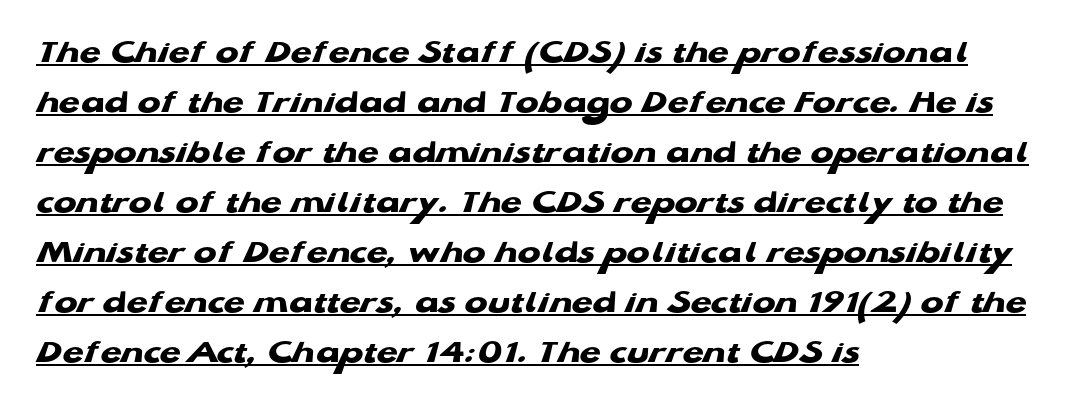
Is there an underline? Yes — a line sits under the letters. Note the varied advance widths — an 'i' is clearly narrower than an 'm'. How would I describe the line gaps? Plain and ordinary. This rendering employs a face without finishing strokes, i.e., a sans-serif.
